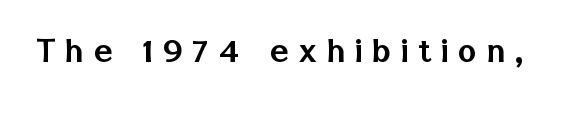
{"serif": "no", "italic": "no", "width": "normal", "stroke_contrast": "low", "x_height": "medium", "monospaced": "no", "underline": "no", "letter_spacing": "wide", "letter_spacing_em": 0.25, "glyph_px": 39}
